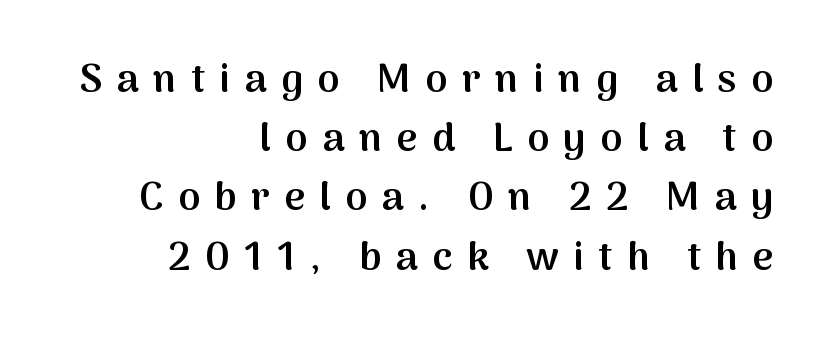
{"serif": "no", "italic": "no", "bold": "semi", "weight": "semibold", "width": "normal", "stroke_contrast": "medium", "x_height": "medium", "monospaced": "no", "underline": "no", "align": "right", "line_spacing": "normal", "line_spacing_ratio": 1.48, "letter_spacing": "wide", "letter_spacing_em": 0.36, "glyph_px": 40}
